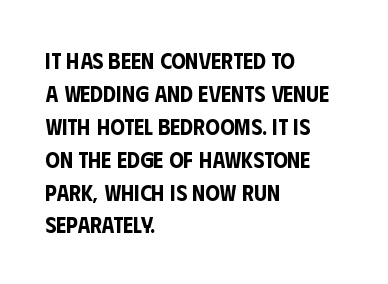
Q: Is the text italic (slanted)? A: No, it is upright.
Q: Is the text underlined? A: No.
Q: How is the paragraph aligned? A: Left-aligned.
Q: Is the spacing between letters normal or unusually wide? A: Normal.
Q: Is the spacing between lines tight, normal or loose? A: Normal.
